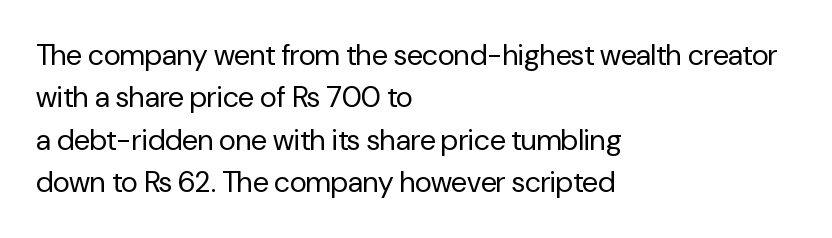
{"serif": "no", "italic": "no", "bold": "no", "weight": "regular", "width": "normal", "stroke_contrast": "low", "x_height": "medium", "monospaced": "no", "underline": "no", "align": "left", "line_spacing": "normal", "line_spacing_ratio": 1.46, "letter_spacing": "normal", "letter_spacing_em": 0.0, "glyph_px": 29}
